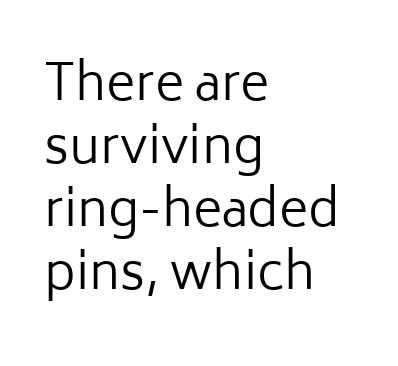
The image shows 50 px regular-weight sans-serif type, upright; set left-aligned, normal line spacing (1.26x), normal letter spacing, not underlined; low stroke contrast and a medium x-height.
